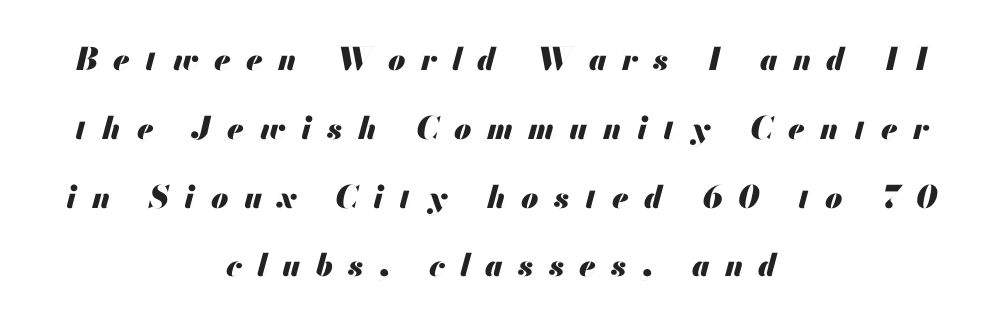
The image shows 31 px heavy type, italic (leaning right); set centered, loose line spacing (2.22x), unusually wide letter spacing (+0.5 em), not underlined; medium stroke contrast and a small x-height.
